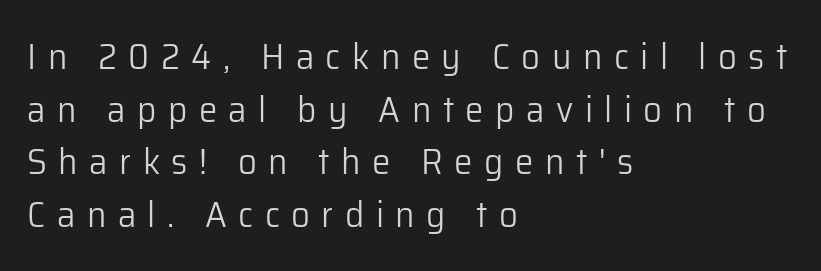
{"serif": "no", "italic": "no", "bold": "no", "weight": "light", "width": "normal", "stroke_contrast": "low", "x_height": "medium", "monospaced": "no", "underline": "no", "align": "left", "line_spacing": "normal", "line_spacing_ratio": 1.42, "letter_spacing": "wide", "letter_spacing_em": 0.31, "glyph_px": 37}
